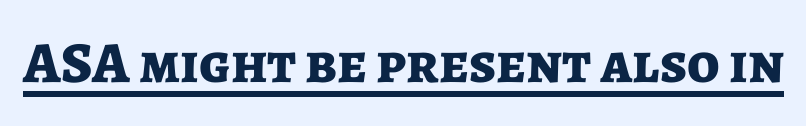
Has an underline been added? It has. The lettering stays uniformly vertical, giving the passage a roman look. Is this a fixed-width face? No — the glyphs have proportional, varying widths. Letter spacing: default. Letterform terminals end flat and unadorned throughout the passage.
